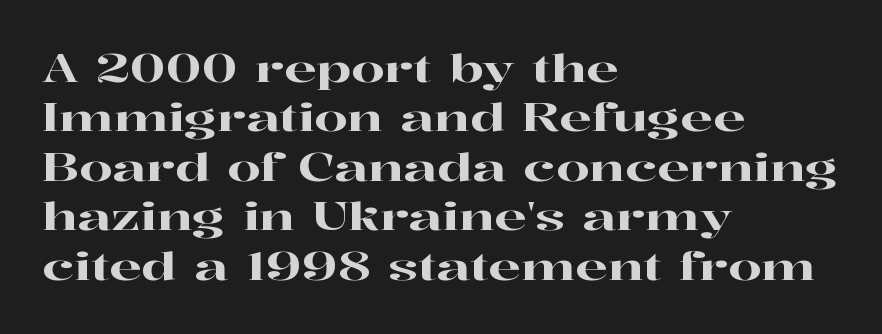
Q: Is the text italic (slanted)? A: No, it is upright.
Q: Is the typeface a serif or a sans-serif typeface? A: Serif.
Q: Is the text underlined? A: No.
Q: How is the paragraph aligned? A: Left-aligned.
Q: Is the spacing between letters normal or unusually wide? A: Normal.
Q: Is the spacing between lines tight, normal or loose? A: Normal.
Q: Width (condensed, normal, or wide)? A: Wide.
Q: Stroke contrast? A: High.
Q: x-height? A: Medium.
Q: Monospaced? A: No.
